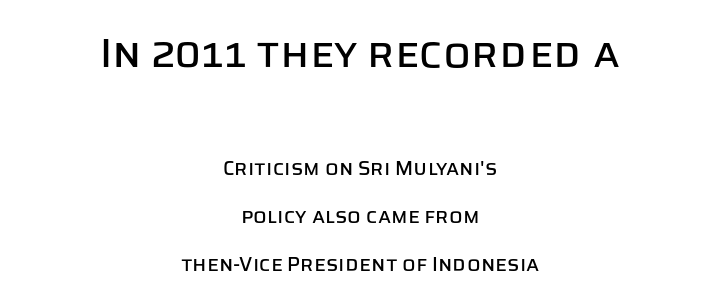
Top chunk: large. Bottom chunk: small. In CSS terms this would be text-align: center. No extra tracking has been applied to these lines. It's the straight-up-and-down kind of type.
